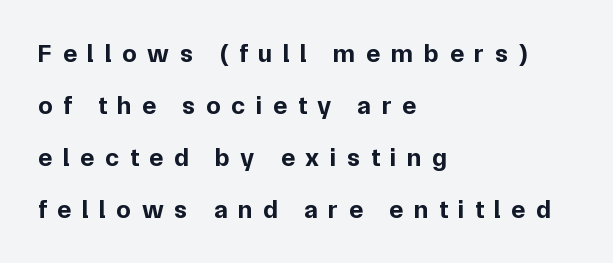
Rule under the text: the space is simply empty. Regarding leading, the lines here are spaced well apart. Line starts are locked; line ends wander. How heavy is the stroke? Heavy — this is a bold. The gaps between neighbouring characters are conspicuously large.
